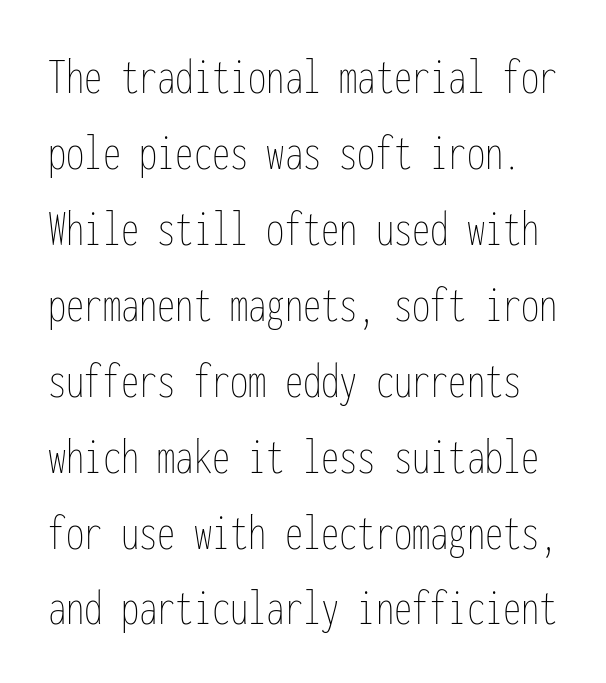
No word sits above an underline. In terms of posture, this sample is upright. The type is set solid horizontally, with unmodified tracking. Baseline-to-baseline distance is the conventional proportion of letter height. Counters stay open thanks to moderate or lighter strokes.
